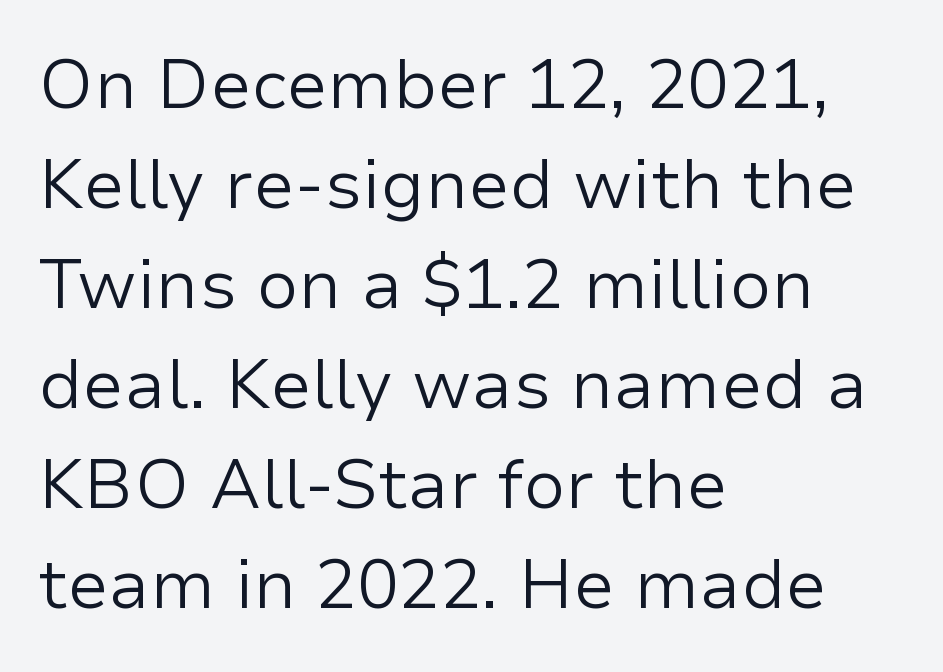
{"serif": "no", "italic": "no", "bold": "no", "weight": "regular", "width": "normal", "stroke_contrast": "low", "x_height": "medium", "monospaced": "no", "underline": "no", "align": "left", "line_spacing": "normal", "line_spacing_ratio": 1.45, "letter_spacing": "normal", "letter_spacing_em": 0.0, "glyph_px": 69}
